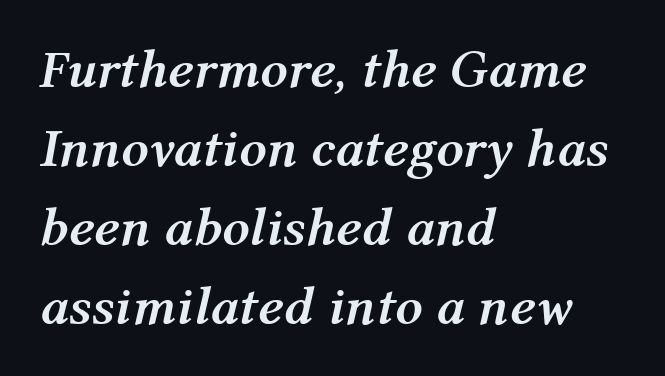
{"italic": "yes", "lean": "right", "slant_degrees": 12, "bold": "yes", "weight": "semibold", "width": "normal", "stroke_contrast": "medium", "x_height": "medium", "monospaced": "no", "underline": "no", "align": "left", "line_spacing": "normal", "line_spacing_ratio": 1.46, "letter_spacing": "normal", "letter_spacing_em": 0.0, "glyph_px": 54}
